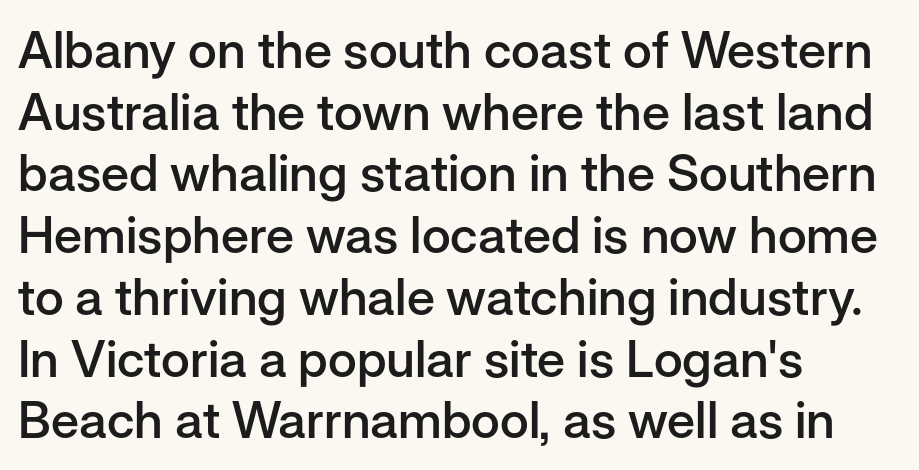
The image shows 51 px semibold sans-serif type, upright; set left-aligned, line spacing 1.21x, normal letter spacing, not underlined; low stroke contrast and a medium x-height.
